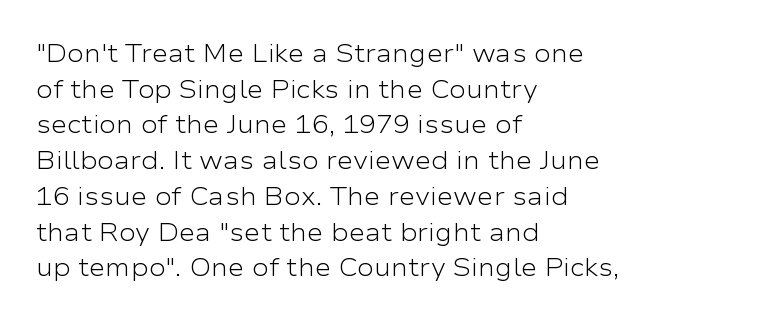
{"italic": "no", "bold": "no", "underline": "no", "align": "left", "line_spacing": "normal", "line_spacing_ratio": 1.43, "letter_spacing": "normal", "letter_spacing_em": 0.0, "glyph_px": 25}
